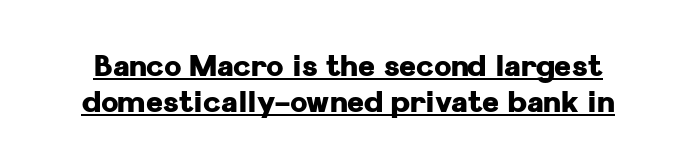
The image shows 29 px heavy sans-serif type, upright; set line spacing 1.23x, normal letter spacing, underlined; low stroke contrast and a medium x-height.
